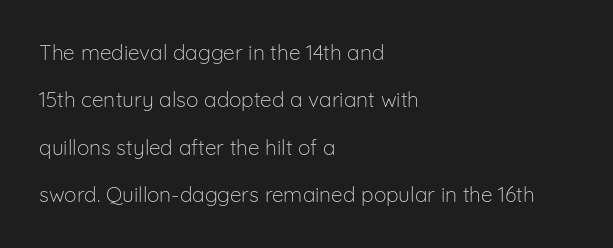
Compared with a centered layout, this one pins lines to the left instead. The letters stand straight up with perfectly vertical stems. This sample trades compactness for vertical openness between lines. The gap between lines stays unmarked.
